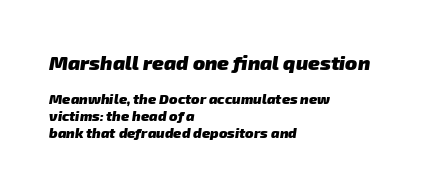
Which chunk is bigger? The first one — the top block dwarfs the bottom. Heavy-handed strokes throughout: this text is bold. Descender tails drop into unmarked territory. These lines are set flush left with a ragged right edge.
